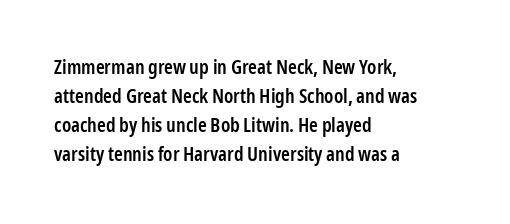
The image shows 20 px text type, upright; set left-aligned, normal line spacing (1.45x), normal letter spacing, not underlined.
